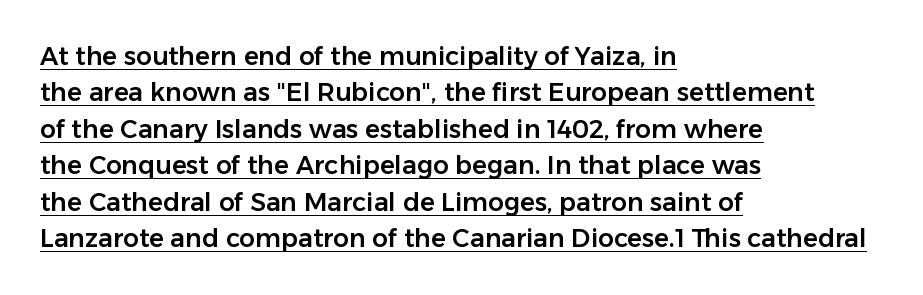
The image shows 25 px text type, upright; set left-aligned, normal line spacing (1.46x), normal letter spacing, underlined.
